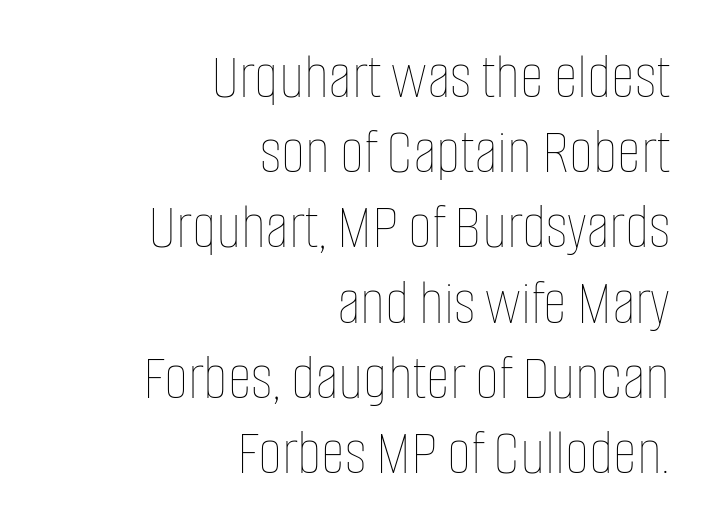
{"italic": "no", "bold": "no", "weight": "thin", "width": "condensed", "stroke_contrast": "low", "x_height": "large", "monospaced": "no", "underline": "no", "align": "right", "line_spacing": "tight", "line_spacing_ratio": 1.14, "letter_spacing": "normal", "letter_spacing_em": 0.0, "glyph_px": 66}
